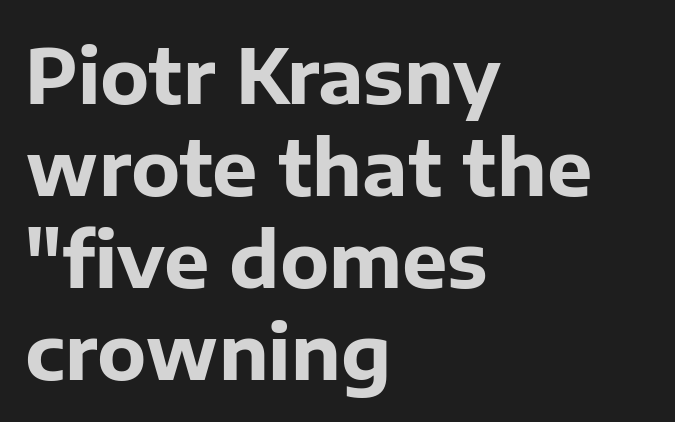
The image shows 76 px bold sans-serif type, upright; set left-aligned, line spacing 1.21x, normal letter spacing, not underlined; low stroke contrast and a medium x-height.
